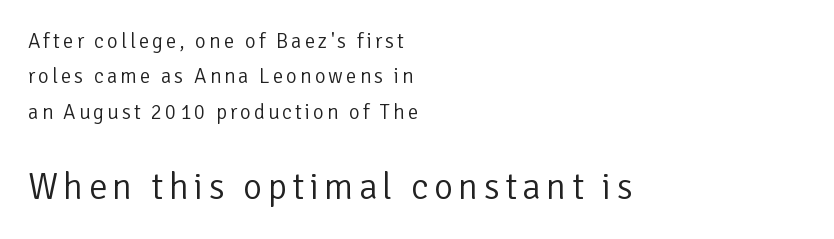
{"serif": "no", "italic": "no", "bold": "no", "weight": "light", "width": "normal", "stroke_contrast": "low", "x_height": "medium", "monospaced": "no", "underline": "no", "align": "left", "line_spacing": "normal", "line_spacing_ratio": 1.69, "larger_block": "second", "size_ratio": 1.76, "glyph_px": 37}
